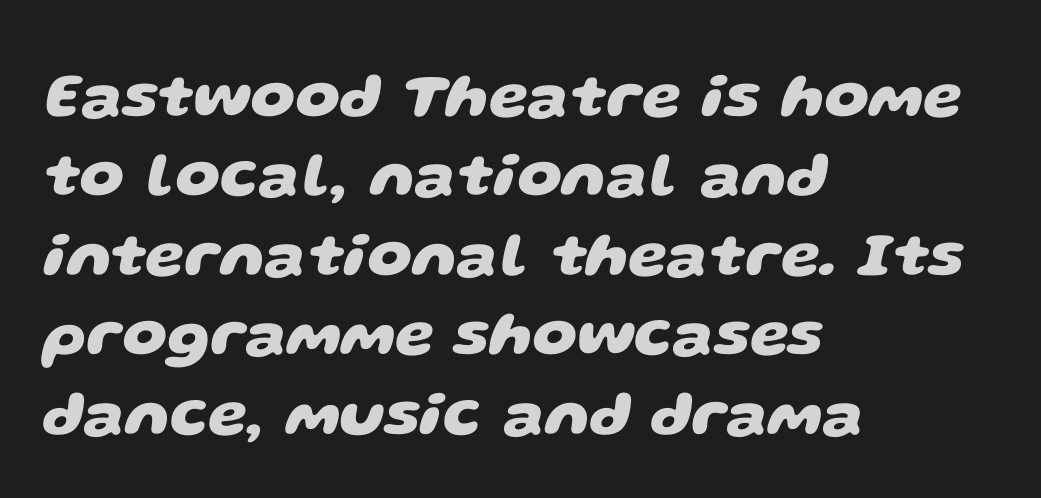
Evenly set lines give the paragraph a standard silhouette. To sum up the face: it is a sans, with no serifs. Compared with typical body copy, the letter spacing here is the same. The rendering anchors every line to the left-hand side. Thick stems and heavy bowls — unmistakably bold. Just letters on the line, the space beneath them empty.
